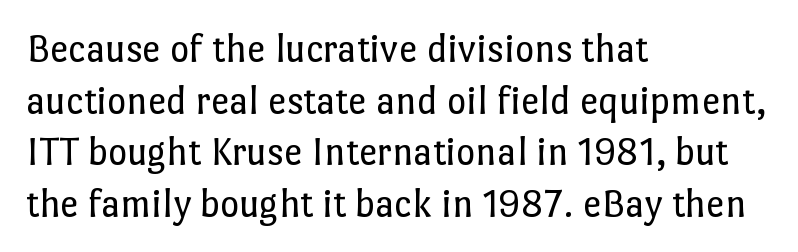
Descenders are the only things crossing below the line. This rendering uses left alignment, leaving the right contour irregular. Observe the ordinary spacing: letters are neighbours, not strangers. In terms of leading, this rendering sits right in the middle. Do the characters align in a grid? No, the font is proportional. When letters stand straight like this, we call the style roman or upright.
